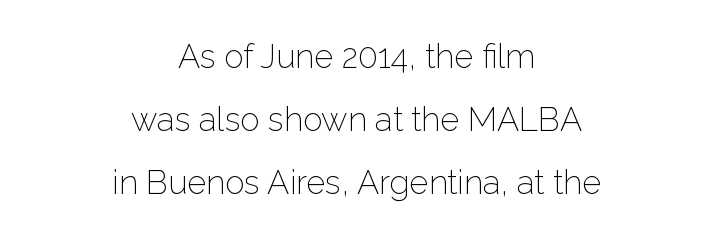
These glyphs show unthickened strokes, regular width or finer. Note the varied advance widths — an 'i' is clearly narrower than an 'm'. Unlike italic type, these characters show no tilt at all. Horizontally, the lines are justified to the midpoint only. The rendering uses a large line-height, opening up the rows. Tracking here is standard; glyphs follow each other at the usual distance.
